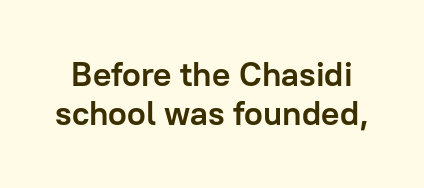
Inter-character spacing is left at the font's built-in metrics. Rule under the text: the space is simply empty. Every letter is thick-stroked: bold, no question. Vertical spacing — tight. Characters remain perfectly vertical along every line.
